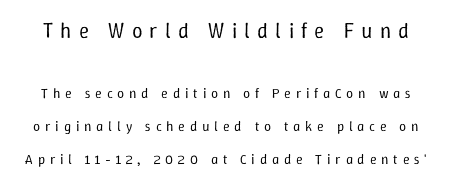
Widely set lines give the paragraph a tall, airy silhouette. Underline: absent. Posture: vertical. Honestly, the letter spacing is so wide it's the main thing you notice. The weight tops out at a normal text grade. This layout puts the oversized block above and the modest block below.
